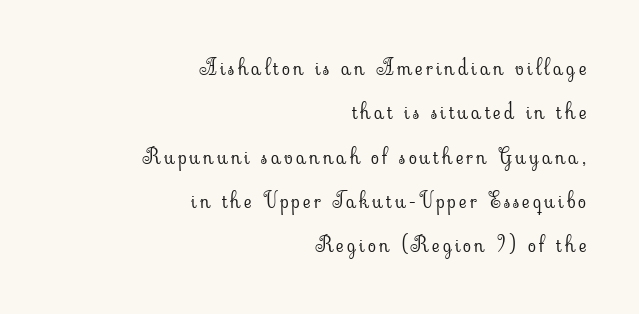
Rule under the text: the space is simply empty. The paragraph has a hard right edge and a soft left edge. Italic? Not at all — the glyphs are vertical. A light-to-regular cut is what we see here. Each new line begins a long way beneath the previous one.
